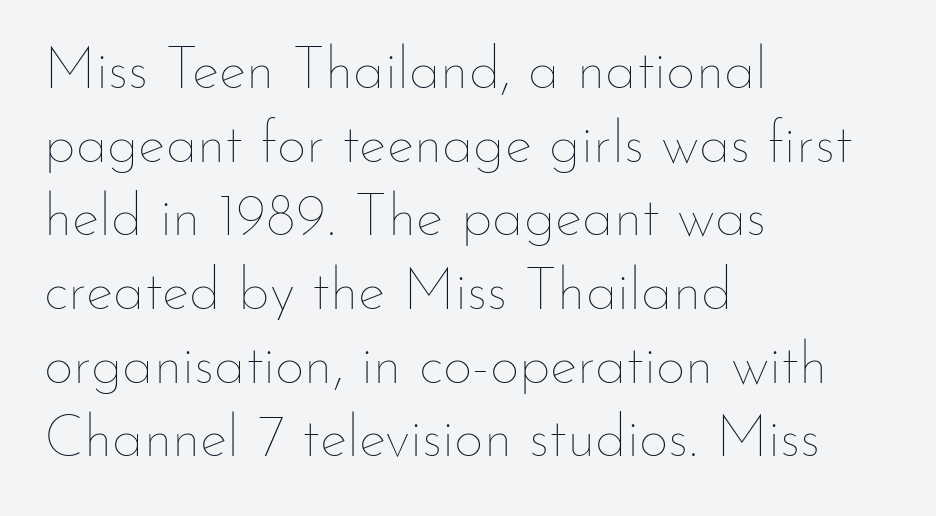
{"italic": "no", "bold": "no", "weight": "thin", "width": "normal", "stroke_contrast": "low", "x_height": "small", "monospaced": "no", "underline": "no", "align": "left", "line_spacing": "normal", "line_spacing_ratio": 1.27, "letter_spacing": "normal", "letter_spacing_em": 0.0, "glyph_px": 58}
